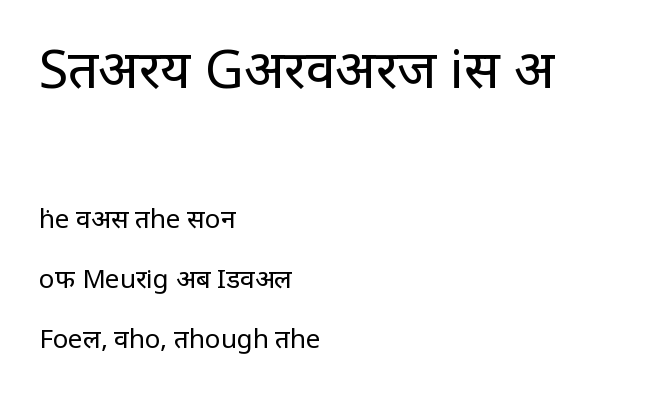
{"serif": "no", "italic": "no", "bold": "no", "weight": "regular", "width": "condensed", "stroke_contrast": "low", "x_height": "large", "monospaced": "no", "underline": "no", "align": "left", "line_spacing": "loose", "line_spacing_ratio": 2.31, "letter_spacing": "normal", "letter_spacing_em": 0.0, "larger_block": "first", "size_ratio": 2.04, "glyph_px": 53}
